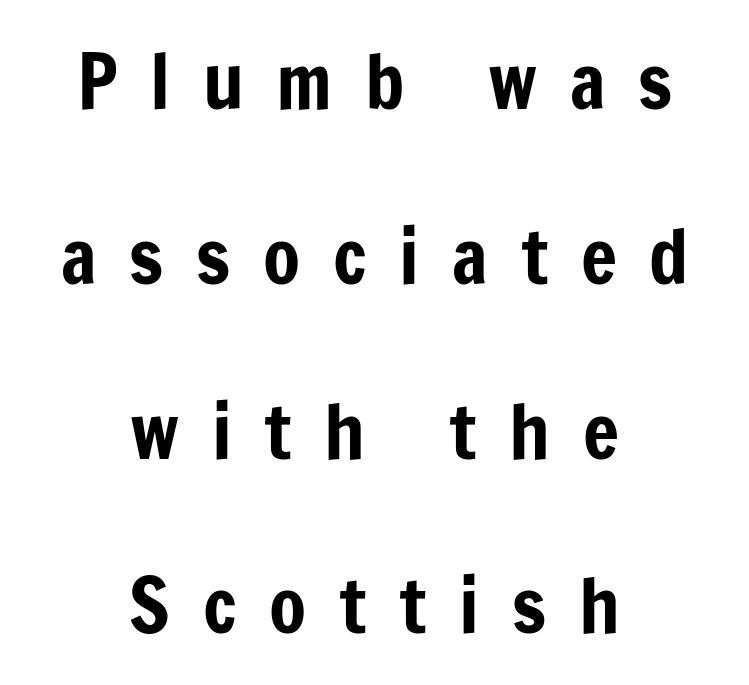
Q: Is the text italic (slanted)? A: No, it is upright.
Q: Is the typeface a serif or a sans-serif typeface? A: Sans-serif.
Q: Is the text underlined? A: No.
Q: How is the paragraph aligned? A: Centered.
Q: Is the spacing between letters normal or unusually wide? A: Unusually wide.
Q: Is the spacing between lines tight, normal or loose? A: Loose.
Q: Width (condensed, normal, or wide)? A: Condensed.
Q: Stroke contrast? A: Low.
Q: x-height? A: Medium.
Q: Monospaced? A: No.
